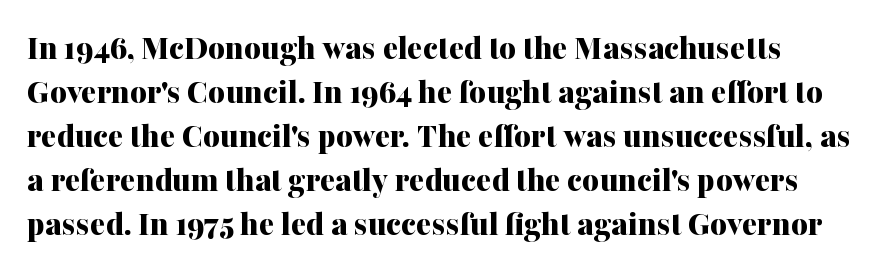
The image shows 36 px bold serif type, upright; set line spacing 1.22x, normal letter spacing, not underlined; medium stroke contrast and a medium x-height.
